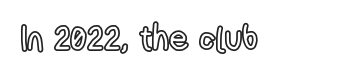
Q: Is the text italic (slanted)? A: No, it is upright.
Q: Is the text underlined? A: No.
Q: Is the spacing between letters normal or unusually wide? A: Normal.
Q: Width (condensed, normal, or wide)? A: Condensed.
Q: x-height? A: Medium.
Q: Monospaced? A: No.
